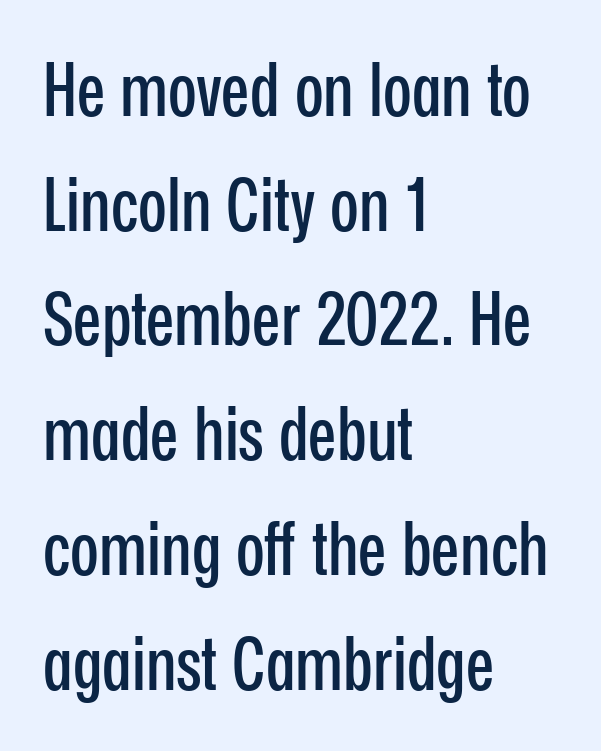
Characters remain perfectly vertical along every line. This sample has the flowing, uneven cadence of proportional lettering. The lines sit at an ordinary, default distance from one another. Left-aligned paragraph, ragged on the right. Are there feet on the stems? There aren't — it's a sans.
